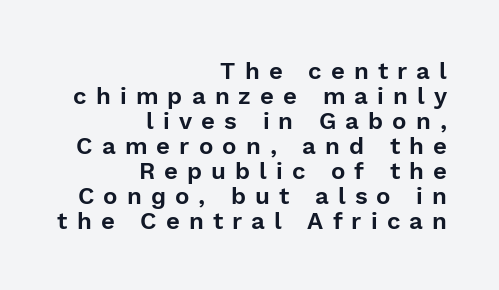
The image shows 24 px text type, upright; set right-aligned, tight line spacing (1.04x), unusually wide letter spacing (+0.38 em), not underlined.
